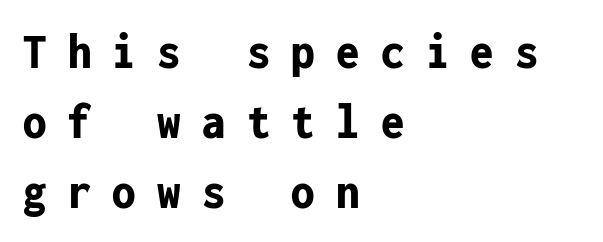
Q: Is the text bold? A: Yes.
Q: Is the text italic (slanted)? A: No, it is upright.
Q: Is the typeface a serif or a sans-serif typeface? A: Sans-serif.
Q: Is the text underlined? A: No.
Q: How is the paragraph aligned? A: Left-aligned.
Q: Is the spacing between letters normal or unusually wide? A: Unusually wide.
Q: Is the spacing between lines tight, normal or loose? A: Normal.
Q: Width (condensed, normal, or wide)? A: Condensed.
Q: Stroke contrast? A: Low.
Q: x-height? A: Medium.
Q: Monospaced? A: Yes.
